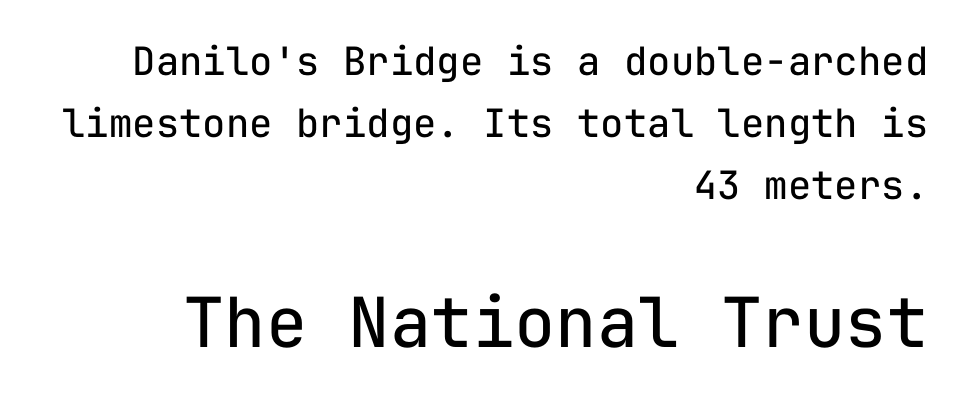
Observe the absence of serifs on each vertical stroke in this sample. A flush-right, rag-left setting is used for this passage. The weight tops out at a normal text grade. Does the bottom block carry the larger type? Yes, it does. Check the space under the baseline: it is left empty. Evenly set lines give the paragraph a standard silhouette.
